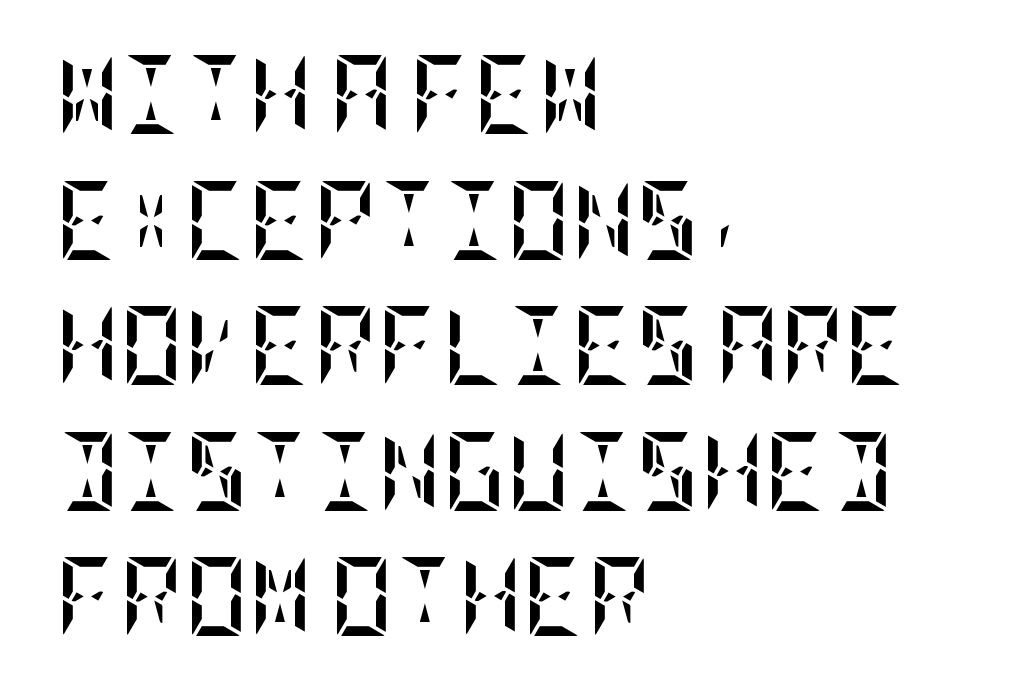
{"italic": "no", "bold": "yes", "weight": "semibold", "width": "condensed", "stroke_contrast": "low", "x_height": "large", "underline": "no", "align": "left", "line_spacing": "normal", "line_spacing_ratio": 1.59, "letter_spacing": "normal", "letter_spacing_em": 0.0, "glyph_px": 79}
